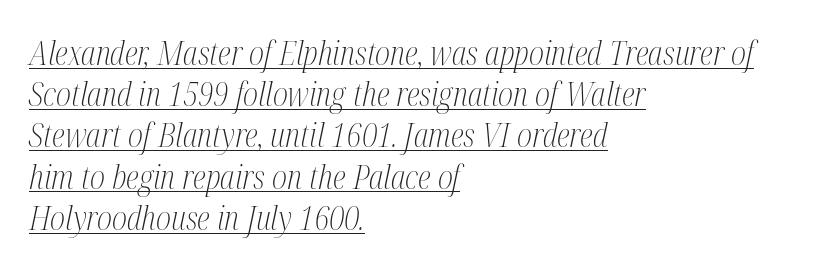
The rendered words wear a rule along their underside. Normally led — the rows are evenly, conventionally spaced. The rendering uses natural spacing where letterforms have individual widths. How are the letters spaced? Ordinarily, with no added tracking.
